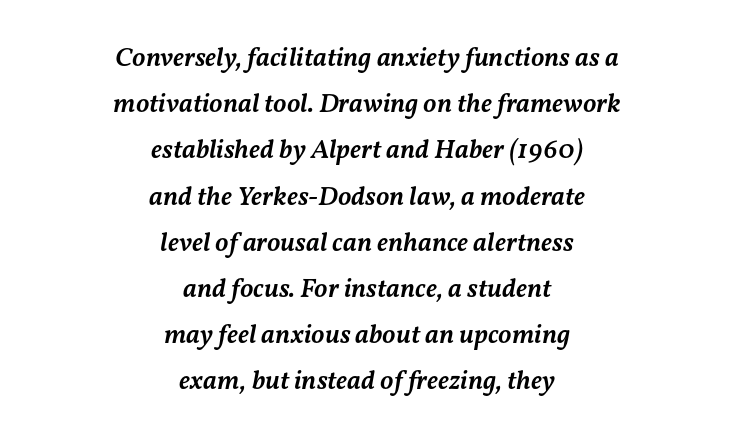
Q: Is the text bold? A: Semi-bold.
Q: Is the text italic (slanted)? A: Yes, it leans right by about 11 degrees.
Q: Is the text underlined? A: No.
Q: How is the paragraph aligned? A: Centered.
Q: Is the spacing between letters normal or unusually wide? A: Normal.
